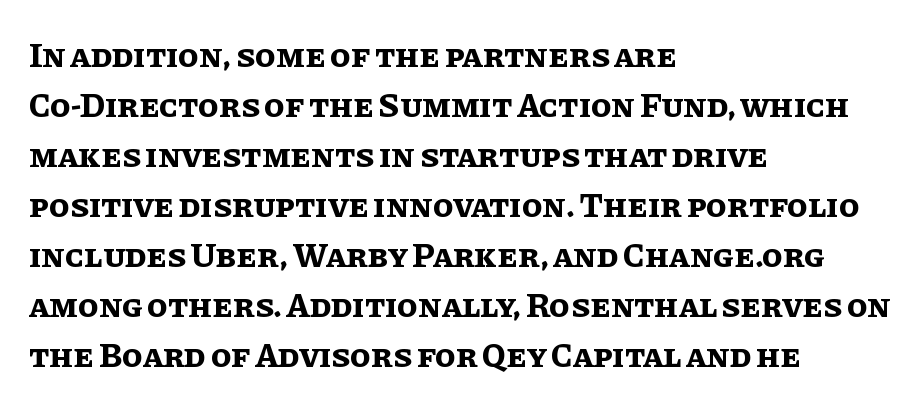
Q: Is the text bold? A: Yes.
Q: Is the text italic (slanted)? A: No, it is upright.
Q: Is the text underlined? A: No.
Q: How is the paragraph aligned? A: Left-aligned.
Q: Is the spacing between letters normal or unusually wide? A: Normal.
Q: Is the spacing between lines tight, normal or loose? A: Normal.
Q: Width (condensed, normal, or wide)? A: Normal.
Q: Stroke contrast? A: Low.
Q: x-height? A: Large.
Q: Monospaced? A: No.
